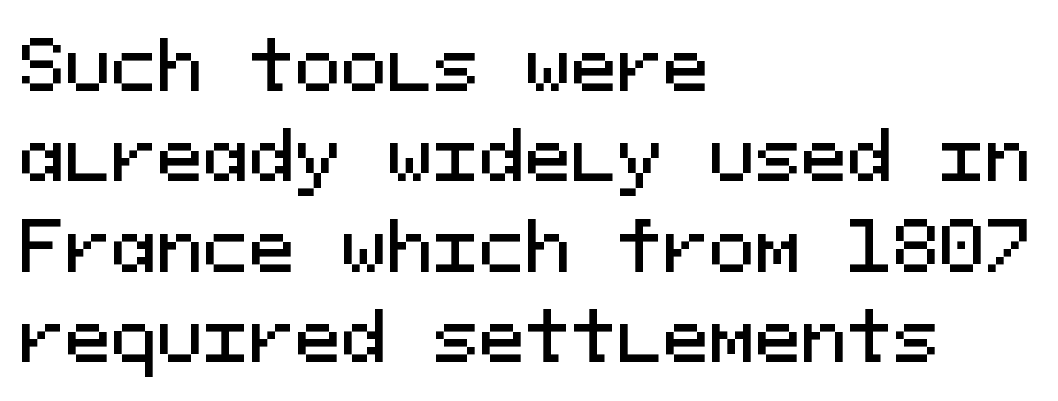
Q: Is the text italic (slanted)? A: No, it is upright.
Q: Is the typeface a serif or a sans-serif typeface? A: Sans-serif.
Q: Is the text underlined? A: No.
Q: How is the paragraph aligned? A: Left-aligned.
Q: Is the spacing between letters normal or unusually wide? A: Normal.
Q: Is the spacing between lines tight, normal or loose? A: Normal.
Q: Width (condensed, normal, or wide)? A: Normal.
Q: Stroke contrast? A: Medium.
Q: x-height? A: Medium.
Q: Monospaced? A: Yes.
